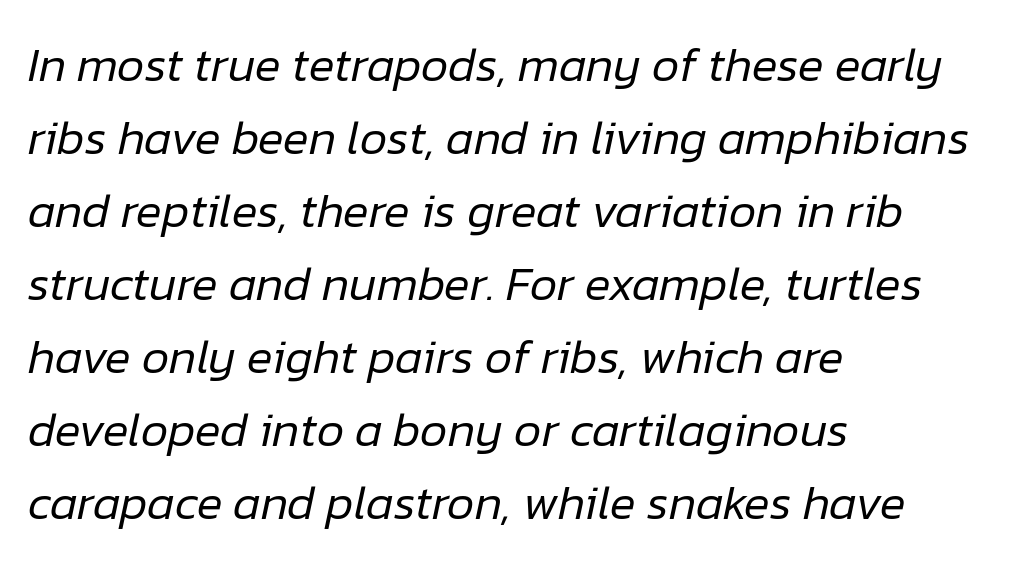
Q: Is the text bold? A: No.
Q: Is the text italic (slanted)? A: Yes, it leans right by about 12 degrees.
Q: Is the text underlined? A: No.
Q: How is the paragraph aligned? A: Left-aligned.
Q: Is the spacing between letters normal or unusually wide? A: Normal.
Q: Is the spacing between lines tight, normal or loose? A: Normal.
Q: Width (condensed, normal, or wide)? A: Normal.
Q: Stroke contrast? A: Low.
Q: x-height? A: Medium.
Q: Monospaced? A: No.
